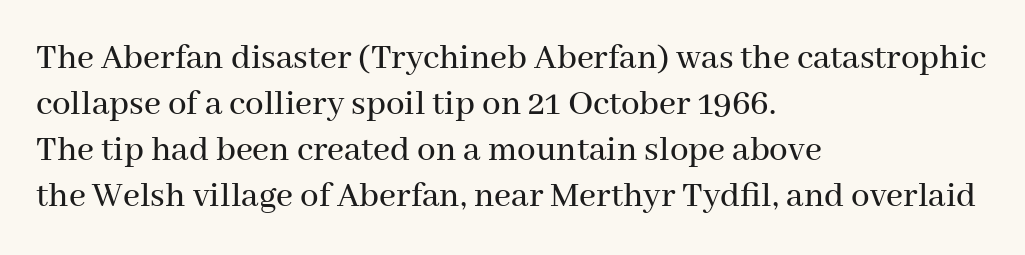
{"serif": "yes", "italic": "no", "width": "normal", "stroke_contrast": "medium", "x_height": "medium", "monospaced": "no", "underline": "no", "align": "left", "line_spacing_ratio": 1.24, "letter_spacing": "normal", "letter_spacing_em": 0.0, "glyph_px": 37}
